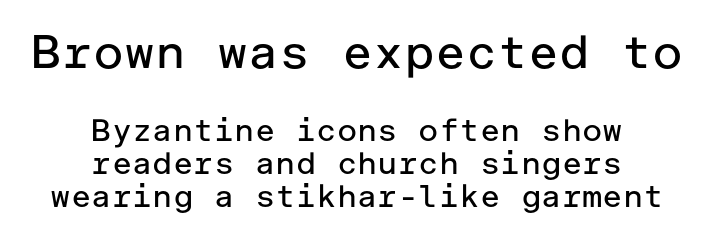
{"serif": "no", "italic": "no", "bold": "no", "weight": "regular", "width": "normal", "stroke_contrast": "low", "x_height": "medium", "underline": "no", "align": "center", "line_spacing": "tight", "line_spacing_ratio": 1.07, "letter_spacing": "normal", "letter_spacing_em": 0.0, "larger_block": "first", "size_ratio": 1.52, "glyph_px": 47}
